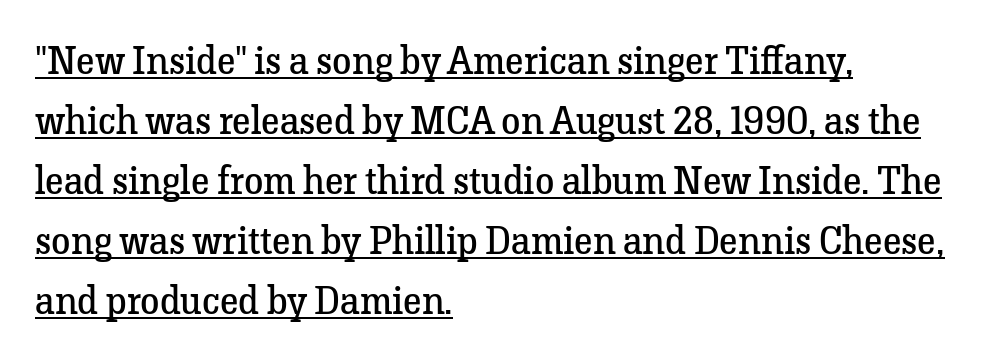
The compositor pushed each line to the left boundary. The passage shown stacks its lines at a standard gap. Each stroke keeps to a modest, everyday thickness or less. The letters advance in unequal steps, a hallmark of proportional type.
